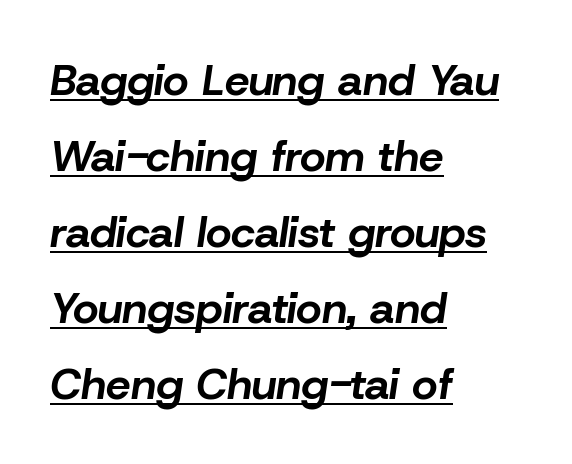
Typeset ragged right — the left edge is the straight one. Slanted lettering throughout. This rendering features underlined lettering. The gaps between neighbouring characters are ordinary and unremarkable. Chunky letters — that's bold for sure.
